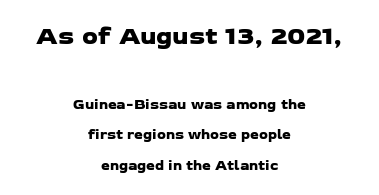
A student would notice the top passage is typeset larger than what follows. The space between consecutive lines is lavish. The line texture is even and compact thanks to regular tracking. Anything drawn beneath the words? Only blank space. A student would call this center alignment; a typographer would say set centered.
